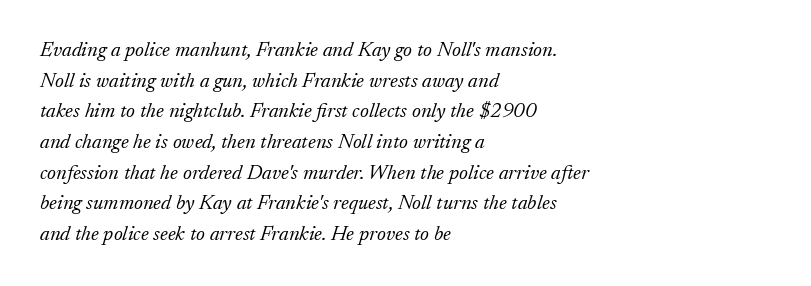
{"italic": "yes", "lean": "right", "slant_degrees": 17, "bold": "no", "underline": "no", "align": "left", "line_spacing": "normal", "line_spacing_ratio": 1.46, "letter_spacing": "normal", "letter_spacing_em": 0.0, "glyph_px": 21}
